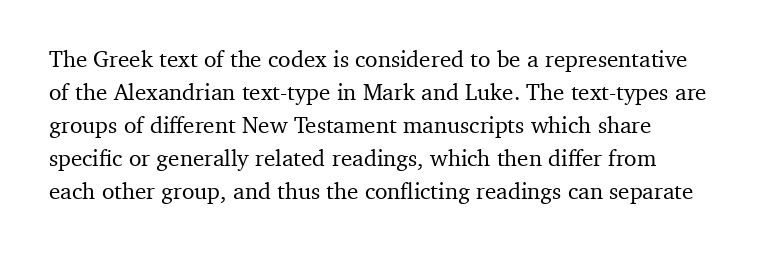
Q: Is the text italic (slanted)? A: No, it is upright.
Q: Is the text underlined? A: No.
Q: Is the spacing between letters normal or unusually wide? A: Normal.
Q: Is the spacing between lines tight, normal or loose? A: Normal.
